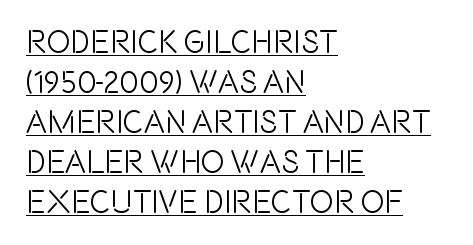
{"serif": "no", "italic": "no", "width": "condensed", "x_height": "large", "monospaced": "no", "underline": "yes", "align": "left", "line_spacing": "normal", "line_spacing_ratio": 1.25, "letter_spacing": "normal", "letter_spacing_em": 0.0, "glyph_px": 32}
